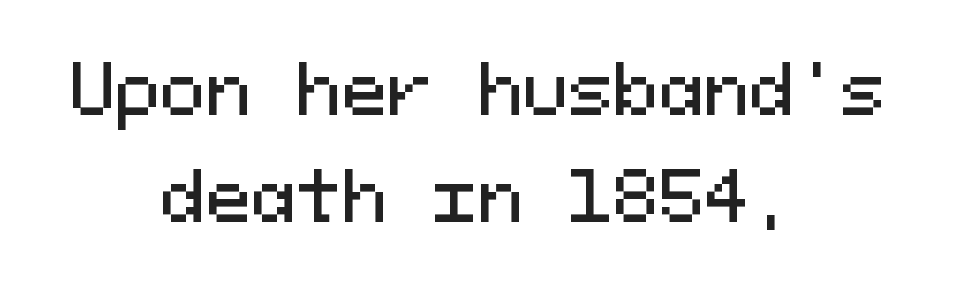
The image shows 68 px sans-serif type, upright, monospaced; set centered, normal line spacing (1.58x), normal letter spacing, not underlined; medium stroke contrast and a medium x-height.
